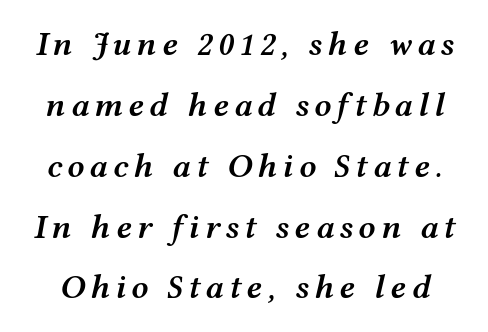
{"italic": "yes", "lean": "right", "slant_degrees": 12, "bold": "semi", "weight": "semibold", "width": "wide", "stroke_contrast": "medium", "x_height": "medium", "monospaced": "no", "underline": "no", "line_spacing_ratio": 1.79, "glyph_px": 34}
